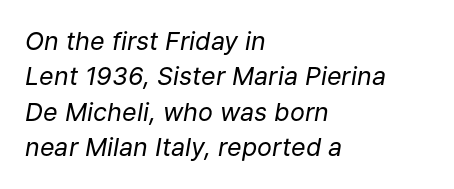
Q: Is the text bold? A: No.
Q: Is the text italic (slanted)? A: Yes, it leans right by about 9 degrees.
Q: Is the text underlined? A: No.
Q: How is the paragraph aligned? A: Left-aligned.
Q: Is the spacing between letters normal or unusually wide? A: Normal.
Q: Is the spacing between lines tight, normal or loose? A: Normal.
